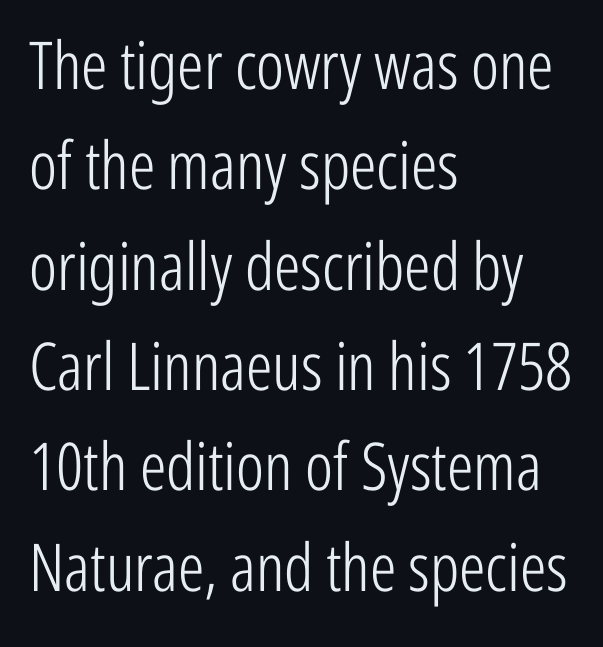
The image shows 66 px light, condensed sans-serif type, upright; set left-aligned, normal line spacing (1.52x), normal letter spacing, not underlined; low stroke contrast and a medium x-height.
